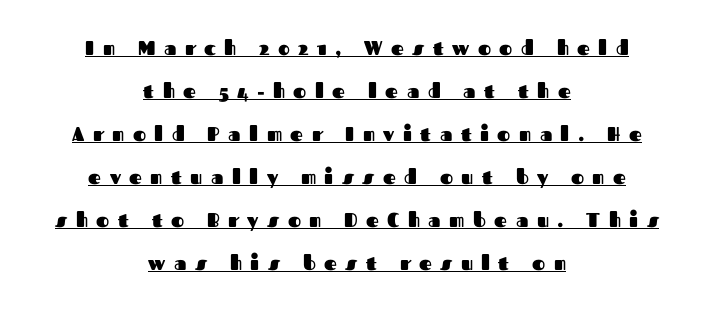
Q: Is the text bold? A: Yes.
Q: Is the text italic (slanted)? A: No, it is upright.
Q: Is the text underlined? A: Yes.
Q: How is the paragraph aligned? A: Centered.
Q: Is the spacing between letters normal or unusually wide? A: Unusually wide.
Q: Is the spacing between lines tight, normal or loose? A: Loose.
